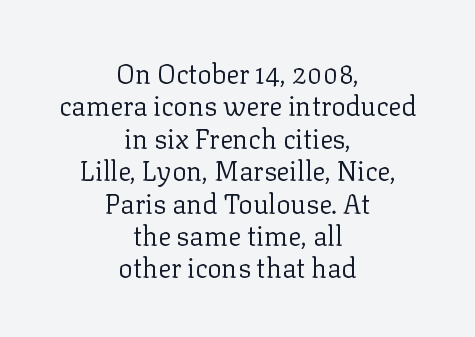
Q: Is the text bold? A: No.
Q: Is the text italic (slanted)? A: No, it is upright.
Q: Is the text underlined? A: No.
Q: How is the paragraph aligned? A: Centered.
Q: Is the spacing between letters normal or unusually wide? A: Normal.
